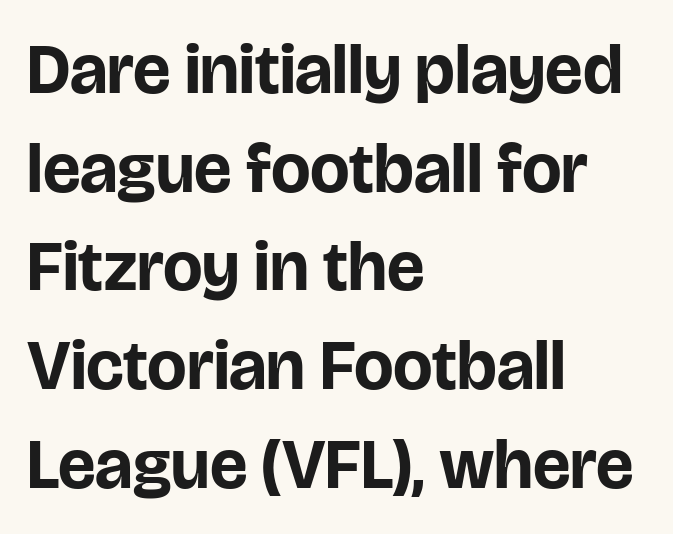
{"serif": "no", "italic": "no", "bold": "yes", "weight": "bold", "width": "normal", "stroke_contrast": "low", "x_height": "large", "monospaced": "no", "underline": "no", "align": "left", "line_spacing": "normal", "line_spacing_ratio": 1.41, "letter_spacing": "normal", "letter_spacing_em": 0.0, "glyph_px": 70}
